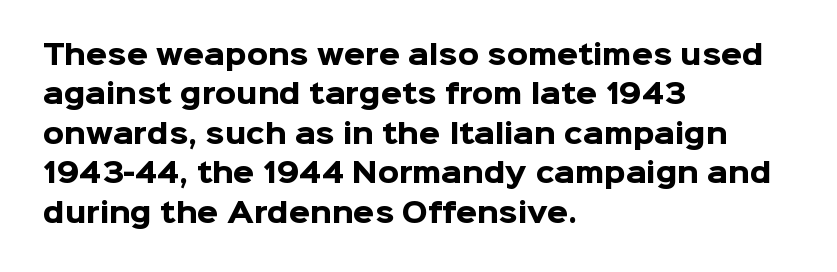
{"italic": "no", "bold": "yes", "underline": "no", "align": "left", "line_spacing": "normal", "line_spacing_ratio": 1.46, "letter_spacing": "normal", "letter_spacing_em": 0.0, "glyph_px": 27}
